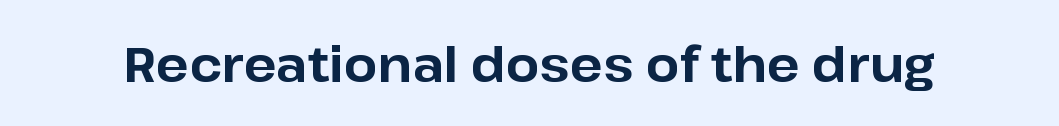
Q: Is the text bold? A: Yes.
Q: Is the text italic (slanted)? A: No, it is upright.
Q: Is the typeface a serif or a sans-serif typeface? A: Sans-serif.
Q: Is the text underlined? A: No.
Q: Is the spacing between letters normal or unusually wide? A: Normal.
Q: Width (condensed, normal, or wide)? A: Normal.
Q: Stroke contrast? A: Low.
Q: x-height? A: Medium.
Q: Monospaced? A: No.
